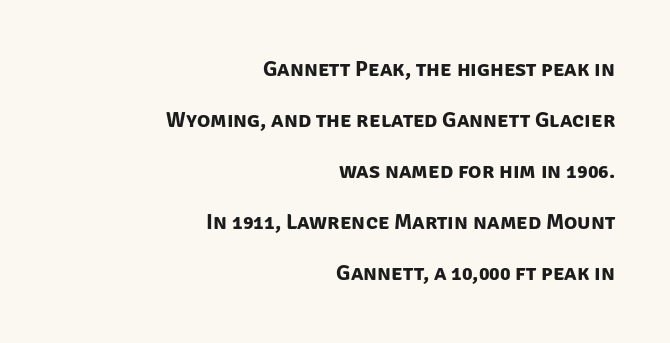
The image shows 22 px bold type; set right-aligned, loose line spacing (2.32x), normal letter spacing, not underlined.
